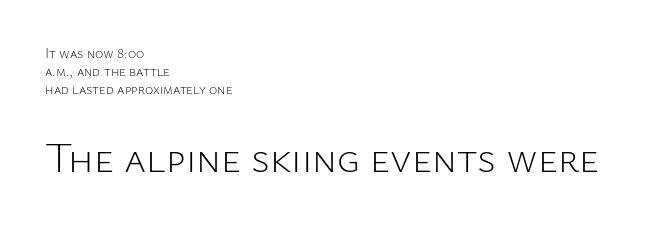
Q: Is the text bold? A: No.
Q: Is the text italic (slanted)? A: No, it is upright.
Q: Is the typeface a serif or a sans-serif typeface? A: Sans-serif.
Q: Is the text underlined? A: No.
Q: How is the paragraph aligned? A: Left-aligned.
Q: Is the spacing between letters normal or unusually wide? A: Normal.
Q: Is the spacing between lines tight, normal or loose? A: Normal.
Q: Which block of text is set in a larger size, the first (top) or the second (bottom)? A: The second (bottom) one.
Q: Width (condensed, normal, or wide)? A: Normal.
Q: Stroke contrast? A: Low.
Q: x-height? A: Medium.
Q: Monospaced? A: No.
